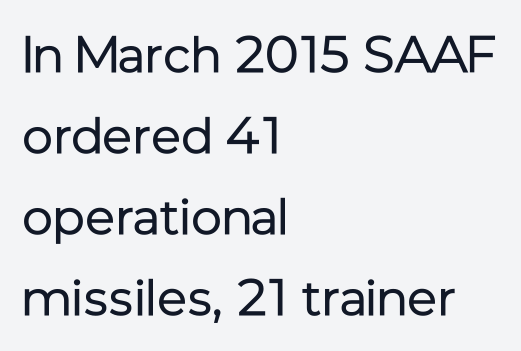
{"serif": "no", "italic": "no", "bold": "no", "weight": "regular", "width": "normal", "stroke_contrast": "low", "x_height": "medium", "monospaced": "no", "underline": "no", "align": "left", "line_spacing": "normal", "line_spacing_ratio": 1.59, "letter_spacing": "normal", "letter_spacing_em": 0.0, "glyph_px": 51}
